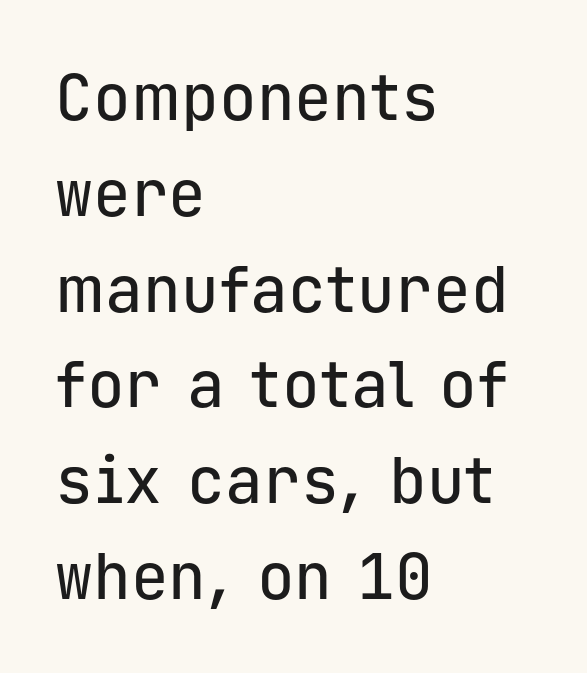
{"serif": "no", "italic": "no", "width": "normal", "stroke_contrast": "low", "x_height": "medium", "monospaced": "yes", "underline": "no", "align": "left", "line_spacing": "normal", "line_spacing_ratio": 1.52, "letter_spacing": "normal", "letter_spacing_em": 0.0, "glyph_px": 63}
